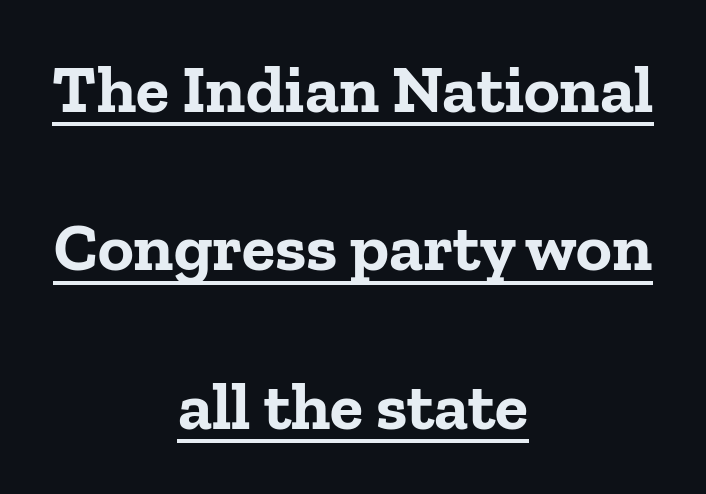
{"serif": "yes", "italic": "no", "bold": "yes", "weight": "bold", "width": "normal", "stroke_contrast": "low", "x_height": "medium", "monospaced": "no", "underline": "yes", "align": "center", "line_spacing": "loose", "line_spacing_ratio": 2.33, "letter_spacing": "normal", "letter_spacing_em": 0.0, "glyph_px": 68}
